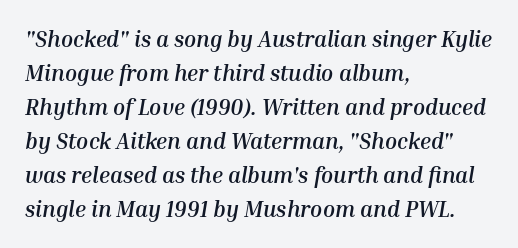
The image shows 22 px bold type, italic (leaning right); set left-aligned, normal line spacing (1.55x), normal letter spacing, not underlined.
